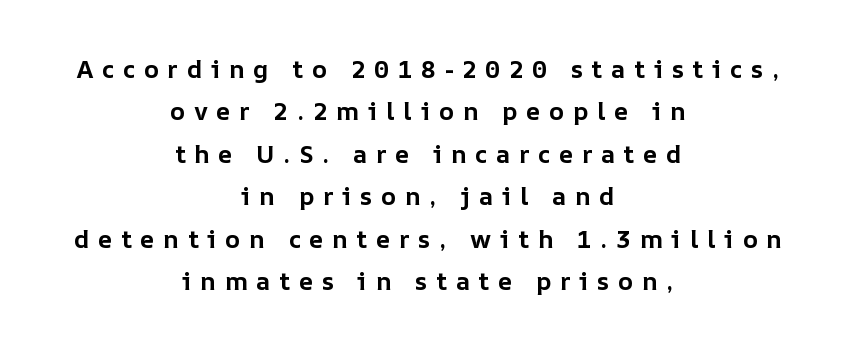
These lines have a slow, spaced-out rhythm from letter to letter. Regular leading. Ordinary non-slanted type is in use. I'd describe the lettering as bold — thick and assertive.
